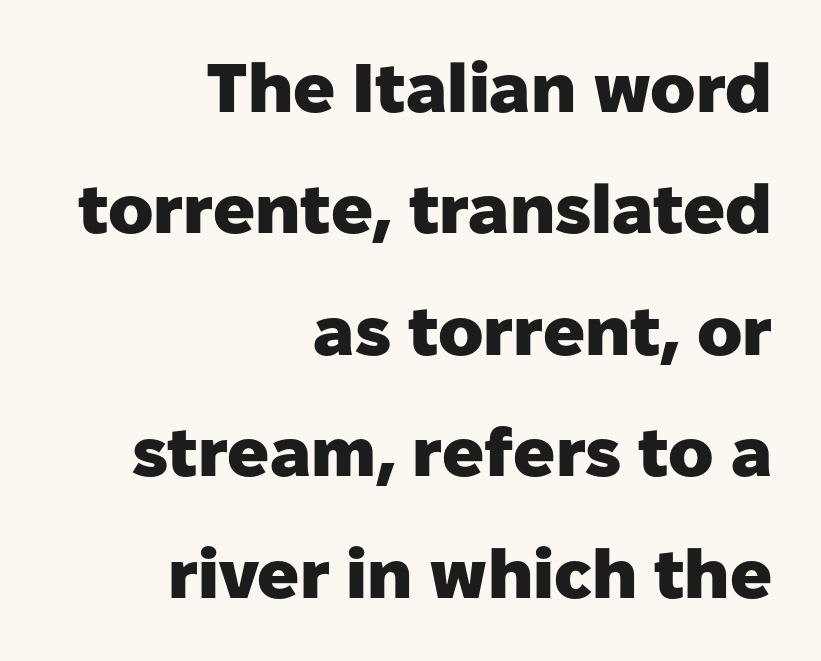
The image shows 69 px heavy sans-serif type, upright; set right-aligned, line spacing 1.76x, normal letter spacing, not underlined; low stroke contrast and a medium x-height.
